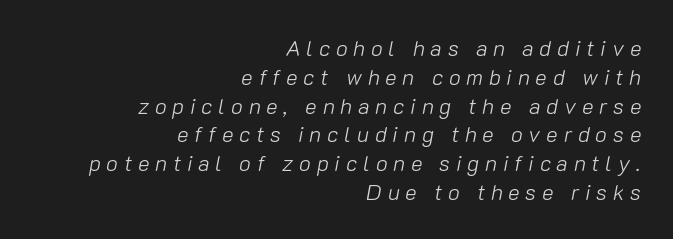
{"italic": "yes", "lean": "right", "slant_degrees": 10, "bold": "no", "underline": "no", "align": "right", "line_spacing": "normal", "line_spacing_ratio": 1.31, "letter_spacing": "wide", "letter_spacing_em": 0.26, "glyph_px": 22}
